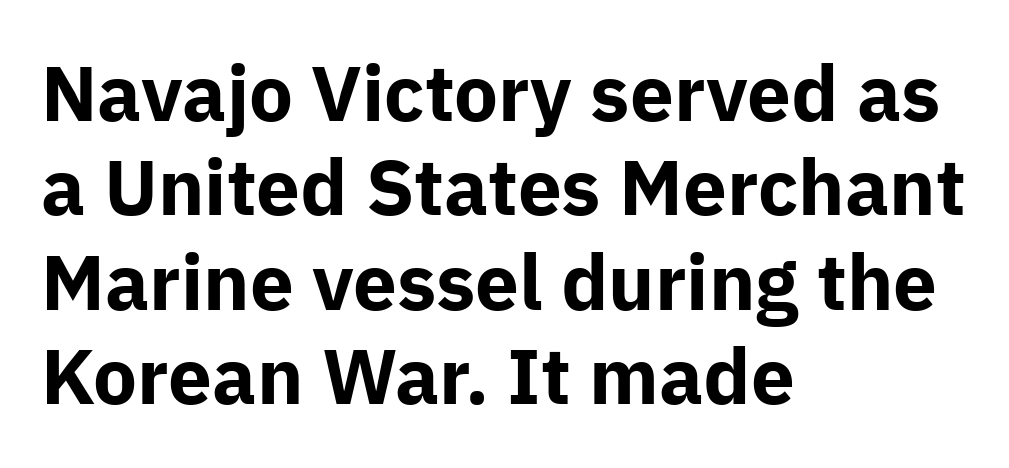
Q: Is the text bold? A: Yes.
Q: Is the text italic (slanted)? A: No, it is upright.
Q: Is the typeface a serif or a sans-serif typeface? A: Sans-serif.
Q: Is the text underlined? A: No.
Q: How is the paragraph aligned? A: Left-aligned.
Q: Is the spacing between letters normal or unusually wide? A: Normal.
Q: Width (condensed, normal, or wide)? A: Normal.
Q: Stroke contrast? A: Low.
Q: x-height? A: Medium.
Q: Monospaced? A: No.
